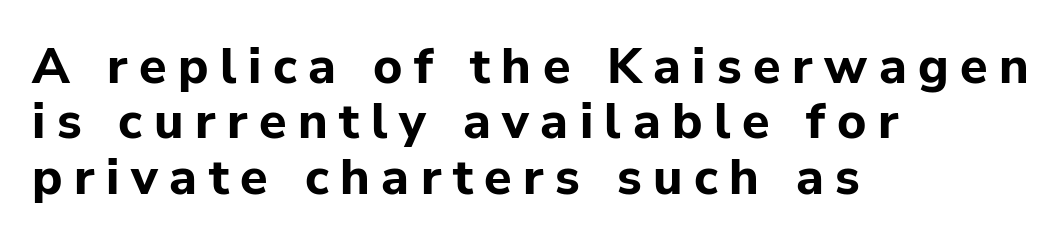
Reading down the column, the eye jumps only a short way to each next line. You could not count columns in this text — the font is proportionally spaced. A roman cut, with each character standing at attention. Horizontally, the lines are justified to the leading edge only. Honestly, the letter spacing is so wide it's the main thing you notice. Just letters on the line, the space beneath them empty.
